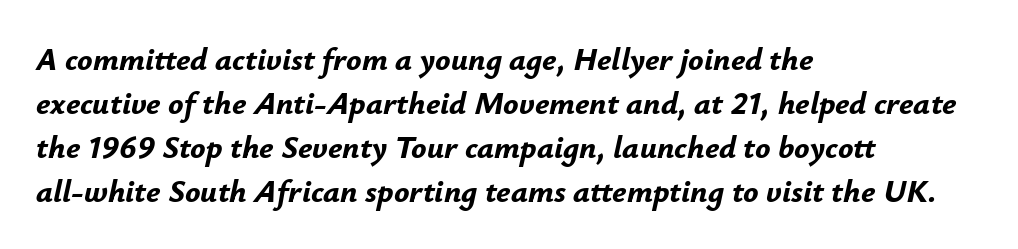
Q: Is the text bold? A: Yes.
Q: Is the text italic (slanted)? A: Yes, it leans right by about 12 degrees.
Q: Is the text underlined? A: No.
Q: How is the paragraph aligned? A: Left-aligned.
Q: Is the spacing between letters normal or unusually wide? A: Normal.
Q: Is the spacing between lines tight, normal or loose? A: Normal.
Q: Width (condensed, normal, or wide)? A: Normal.
Q: Stroke contrast? A: Low.
Q: x-height? A: Small.
Q: Monospaced? A: No.
